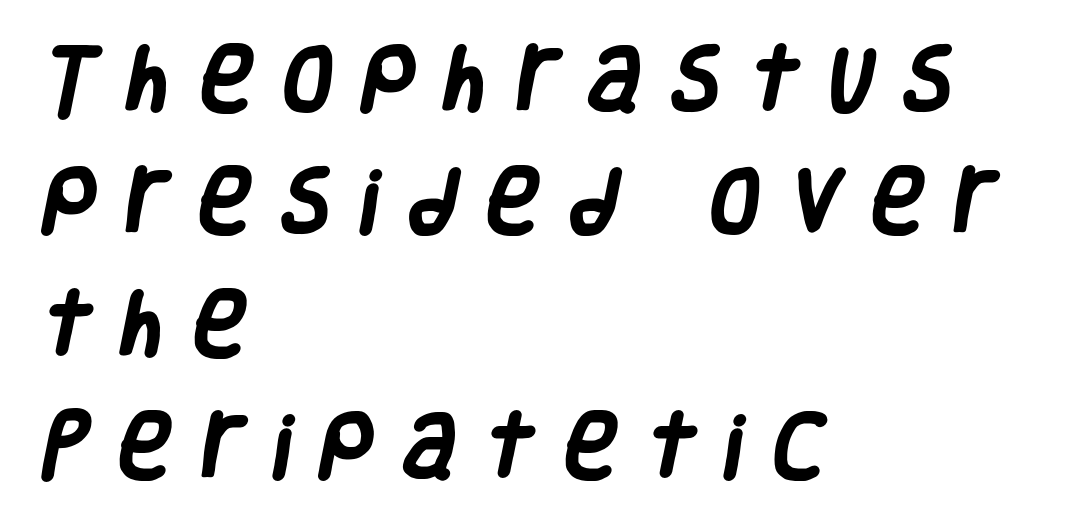
The image shows 72 px heavy, condensed sans-serif type; set left-aligned, normal line spacing (1.7x), unusually wide letter spacing (+0.42 em), not underlined; low stroke contrast and a large x-height.
